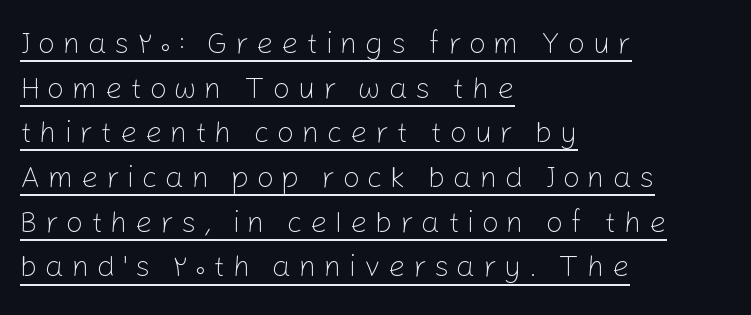
{"serif": "no", "italic": "no", "bold": "no", "weight": "light", "width": "normal", "stroke_contrast": "low", "x_height": "medium", "monospaced": "no", "underline": "yes", "align": "left", "line_spacing": "normal", "line_spacing_ratio": 1.49, "letter_spacing": "wide", "letter_spacing_em": 0.25, "glyph_px": 30}
